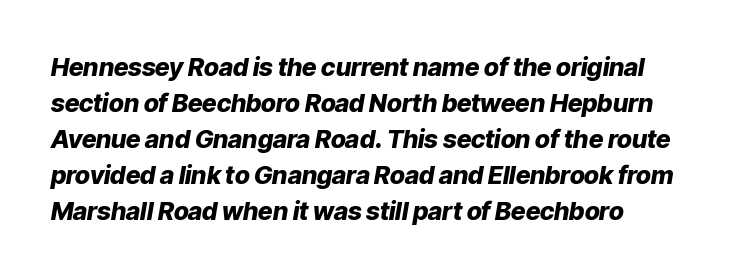
Q: Is the text bold? A: Yes.
Q: Is the text italic (slanted)? A: Yes, it leans right by about 9 degrees.
Q: Is the text underlined? A: No.
Q: Is the spacing between letters normal or unusually wide? A: Normal.
Q: Is the spacing between lines tight, normal or loose? A: Normal.
